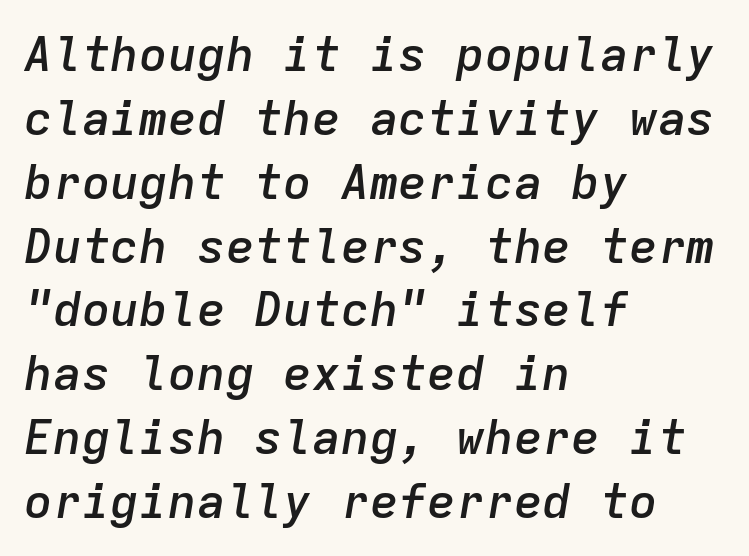
{"italic": "yes", "lean": "right", "slant_degrees": 9, "bold": "semi", "weight": "semibold", "width": "normal", "stroke_contrast": "low", "x_height": "medium", "monospaced": "yes", "underline": "no", "align": "left", "line_spacing": "normal", "line_spacing_ratio": 1.33, "letter_spacing": "normal", "letter_spacing_em": 0.0, "glyph_px": 48}
